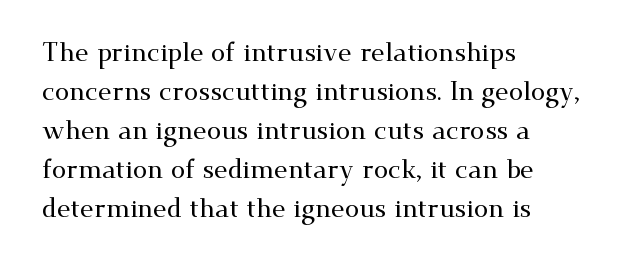
Q: Is the text italic (slanted)? A: No, it is upright.
Q: Is the text underlined? A: No.
Q: How is the paragraph aligned? A: Left-aligned.
Q: Is the spacing between letters normal or unusually wide? A: Normal.
Q: Is the spacing between lines tight, normal or loose? A: Normal.
